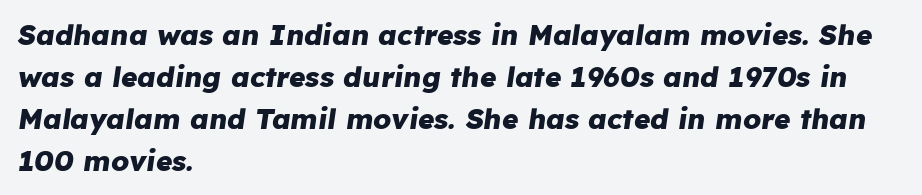
{"italic": "yes", "lean": "right", "slant_degrees": 8, "bold": "yes", "weight": "heavy", "width": "normal", "stroke_contrast": "low", "x_height": "medium", "monospaced": "no", "underline": "no", "align": "left", "line_spacing": "normal", "line_spacing_ratio": 1.5, "letter_spacing": "normal", "letter_spacing_em": 0.0, "glyph_px": 28}
